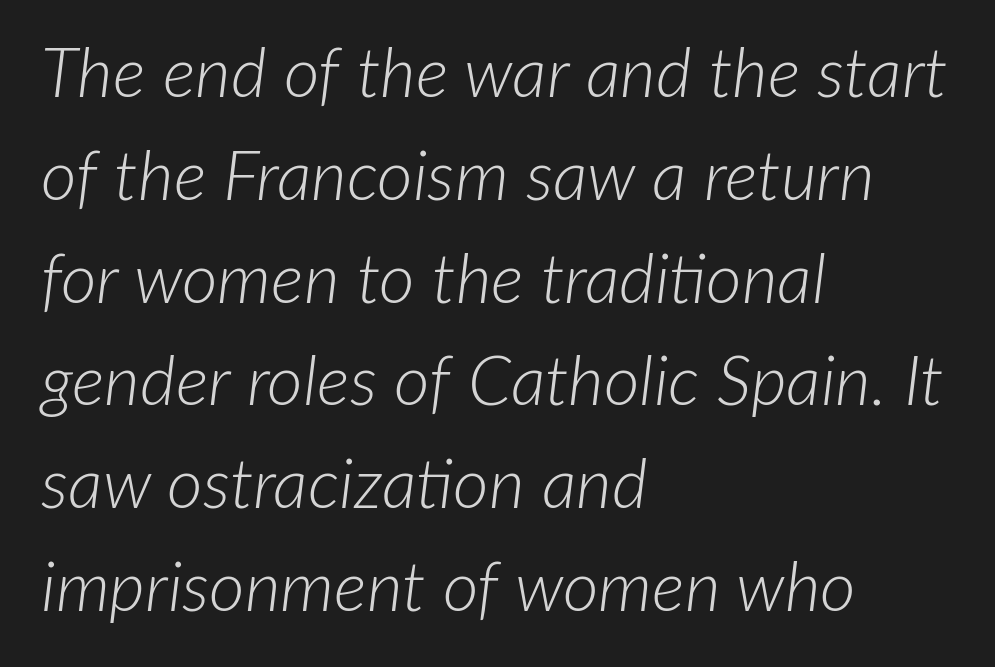
Think of a printed novel: that variable character pitch is what you see here. Is the type slanted? Yes — the strokes lean at a clear angle. In terms of letterspacing, this is plain default setting. Unmarked baselines from the first word to the last.
